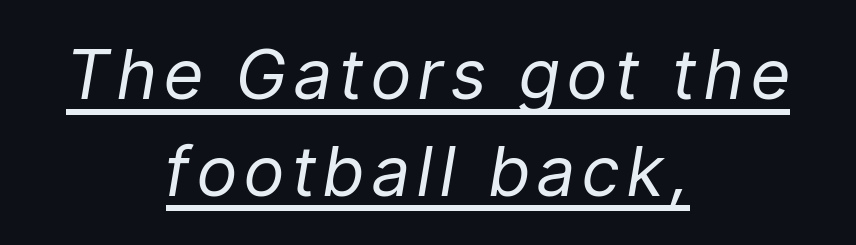
Q: Is the text bold? A: No.
Q: Is the text italic (slanted)? A: Yes, it leans right by about 9 degrees.
Q: Is the text underlined? A: Yes.
Q: How is the paragraph aligned? A: Centered.
Q: Is the spacing between lines tight, normal or loose? A: Normal.
Q: Width (condensed, normal, or wide)? A: Condensed.
Q: Stroke contrast? A: Low.
Q: x-height? A: Medium.
Q: Monospaced? A: No.
